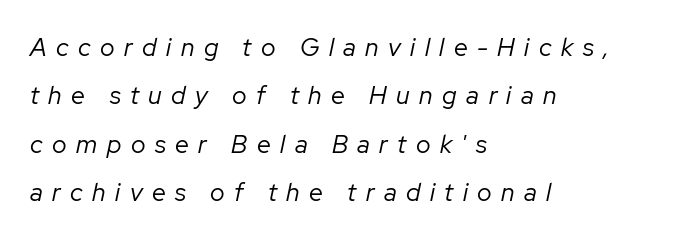
The image shows 25 px text type, italic (leaning right); set left-aligned, loose line spacing (1.94x), unusually wide letter spacing (+0.38 em), not underlined.
